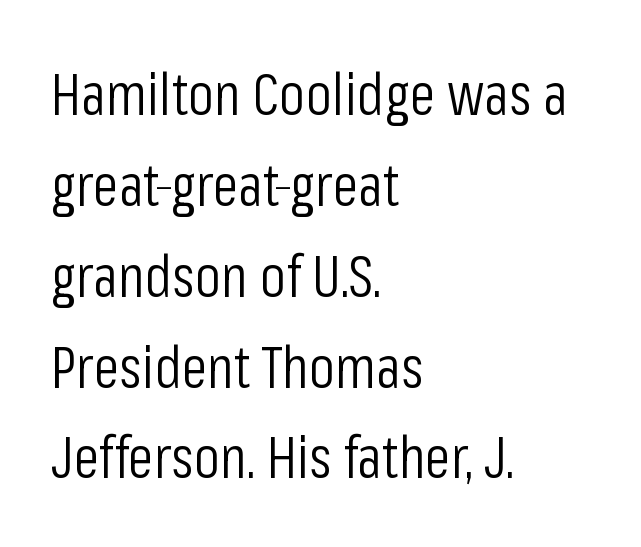
The image shows 59 px light, condensed sans-serif type, upright; set left-aligned, normal line spacing (1.54x), normal letter spacing, not underlined; low stroke contrast and a medium x-height.
